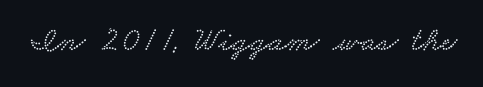
Note: serifs present on the glyphs. Spacing verdict: proportional, widths tailored to each character. The area under the type is left untouched. Does extra space separate the letters? No, they use regular spacing.
